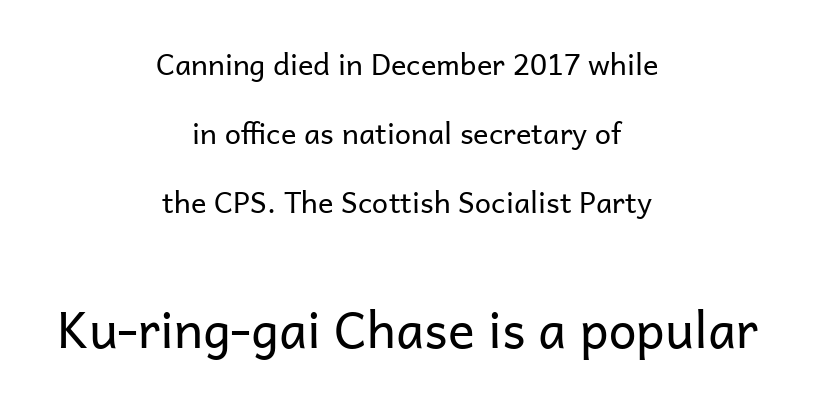
The image shows 50 px regular-weight sans-serif type, upright; set centered, loose line spacing (2.38x), normal letter spacing, not underlined; the second (bottom) block is 1.72x larger; low stroke contrast and a medium x-height.
